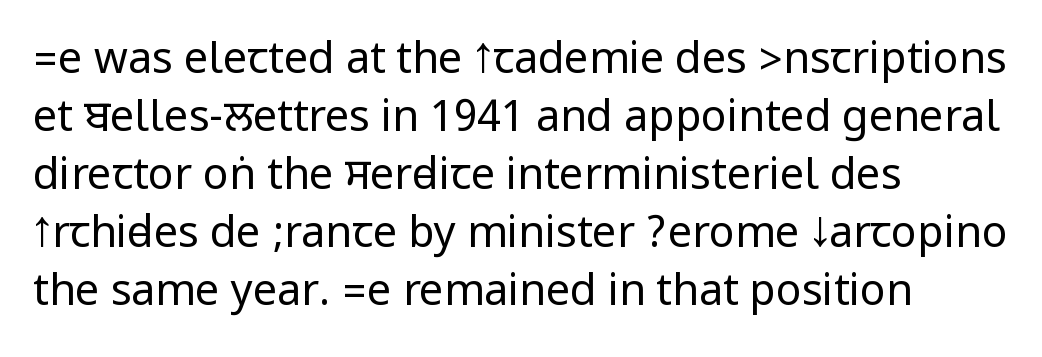
The image shows 43 px regular-weight, condensed sans-serif type, upright; set left-aligned, normal line spacing (1.35x), normal letter spacing, not underlined; low stroke contrast.
